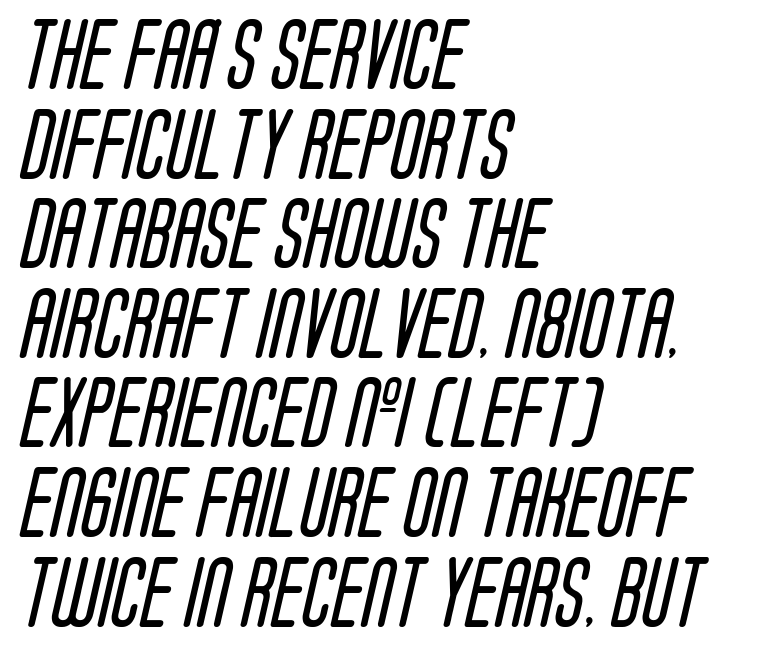
{"serif": "no", "bold": "no", "weight": "regular", "width": "condensed", "stroke_contrast": "low", "x_height": "large", "monospaced": "no", "underline": "no", "align": "left", "line_spacing": "normal", "line_spacing_ratio": 1.28, "letter_spacing": "normal", "letter_spacing_em": 0.0, "glyph_px": 70}
